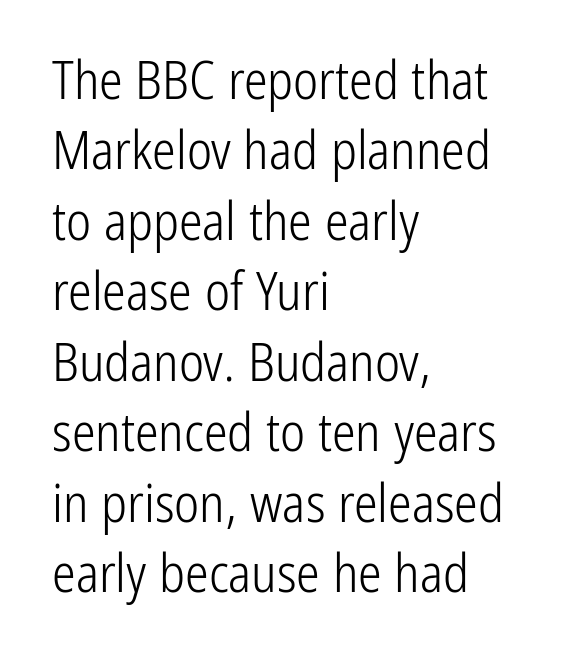
The image shows 53 px light, condensed sans-serif type, upright; set left-aligned, normal line spacing (1.33x), normal letter spacing, not underlined; low stroke contrast and a medium x-height.
